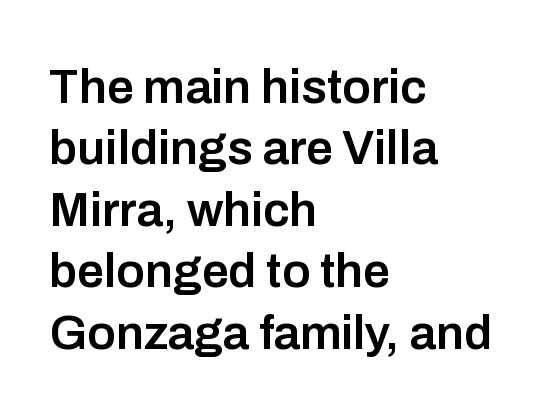
Q: Is the text bold? A: Semi-bold.
Q: Is the text italic (slanted)? A: No, it is upright.
Q: Is the typeface a serif or a sans-serif typeface? A: Sans-serif.
Q: Is the text underlined? A: No.
Q: How is the paragraph aligned? A: Left-aligned.
Q: Is the spacing between letters normal or unusually wide? A: Normal.
Q: Is the spacing between lines tight, normal or loose? A: Normal.
Q: Width (condensed, normal, or wide)? A: Normal.
Q: Stroke contrast? A: Low.
Q: x-height? A: Medium.
Q: Monospaced? A: No.
